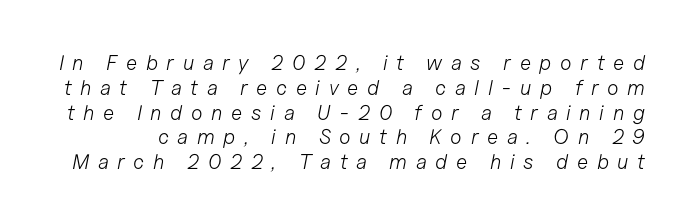
{"italic": "yes", "lean": "right", "slant_degrees": 11, "bold": "no", "underline": "no", "line_spacing_ratio": 1.18, "letter_spacing": "wide", "letter_spacing_em": 0.41, "glyph_px": 21}
